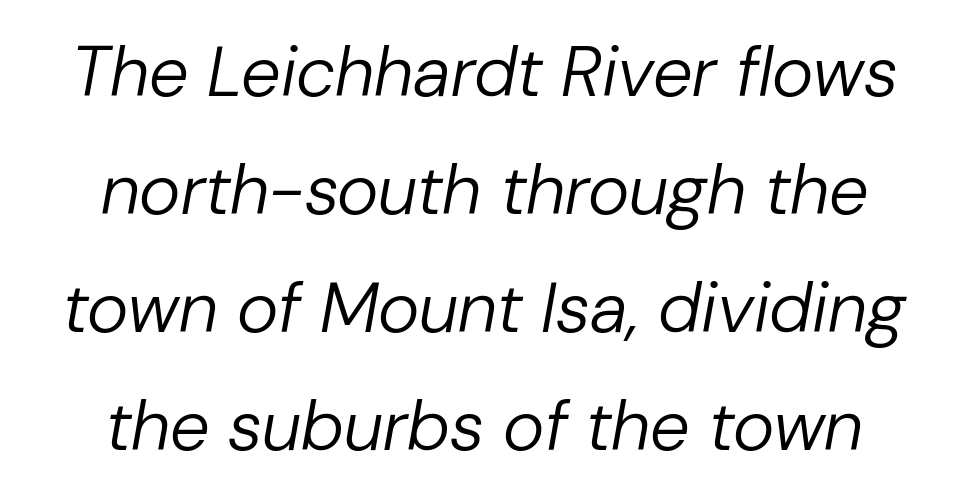
Q: Is the text bold? A: No.
Q: Is the text italic (slanted)? A: Yes, it leans right by about 10 degrees.
Q: Is the text underlined? A: No.
Q: How is the paragraph aligned? A: Centered.
Q: Is the spacing between letters normal or unusually wide? A: Normal.
Q: Is the spacing between lines tight, normal or loose? A: Normal.
Q: Width (condensed, normal, or wide)? A: Normal.
Q: Stroke contrast? A: Low.
Q: x-height? A: Medium.
Q: Monospaced? A: No.
